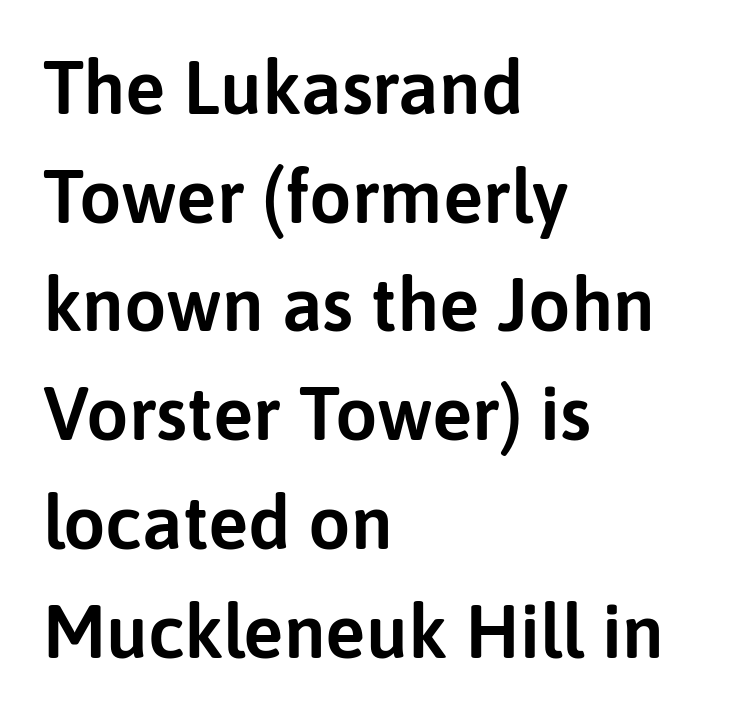
The image shows 75 px sans-serif type, upright; set left-aligned, normal line spacing (1.45x), normal letter spacing, not underlined; low stroke contrast and a medium x-height.
